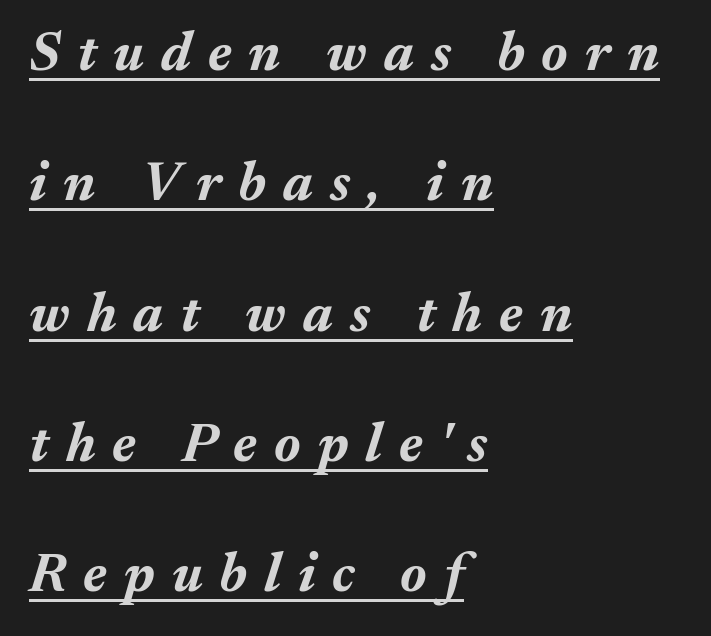
Q: Is the text bold? A: Yes.
Q: Is the text italic (slanted)? A: Yes, it leans right by about 17 degrees.
Q: Is the text underlined? A: Yes.
Q: How is the paragraph aligned? A: Left-aligned.
Q: Is the spacing between letters normal or unusually wide? A: Unusually wide.
Q: Is the spacing between lines tight, normal or loose? A: Loose.
Q: Width (condensed, normal, or wide)? A: Normal.
Q: Stroke contrast? A: Medium.
Q: x-height? A: Medium.
Q: Monospaced? A: No.
